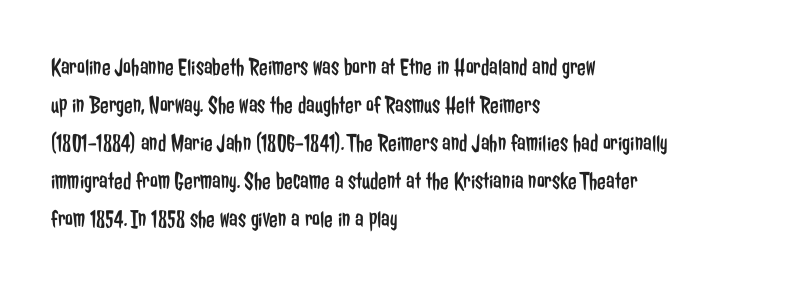
The image shows 25 px text type, upright; set left-aligned, normal line spacing (1.52x), normal letter spacing, not underlined.
